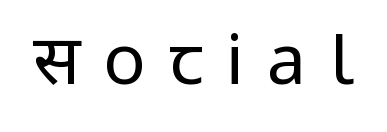
The image shows 70 px regular-weight sans-serif type, upright; set unusually wide letter spacing (+0.33 em), not underlined; low stroke contrast and a medium x-height.
